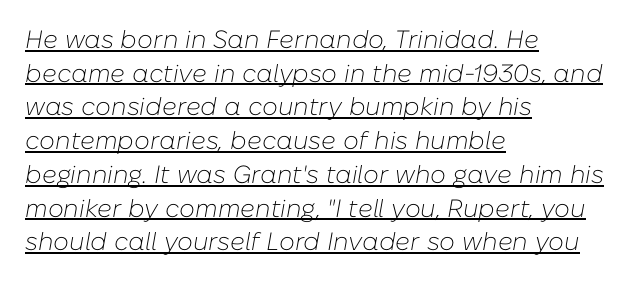
Q: Is the text bold? A: No.
Q: Is the text italic (slanted)? A: Yes, it leans right by about 10 degrees.
Q: Is the text underlined? A: Yes.
Q: How is the paragraph aligned? A: Left-aligned.
Q: Is the spacing between letters normal or unusually wide? A: Normal.
Q: Is the spacing between lines tight, normal or loose? A: Normal.
